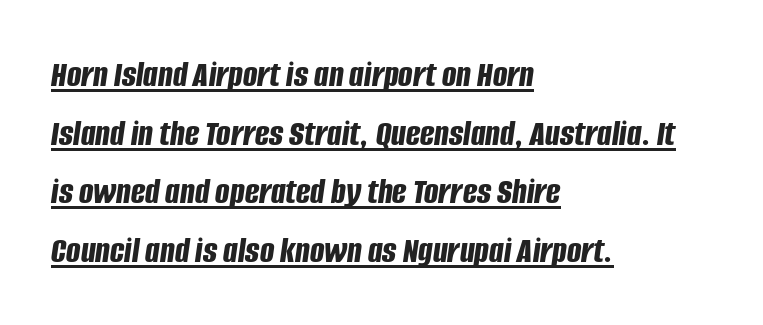
How would I describe the line gaps? Plain and ordinary. Glyph-to-glyph distance matches everyday printed text. The string is rendered with underlining switched on. Left-aligned paragraph, ragged on the right.
